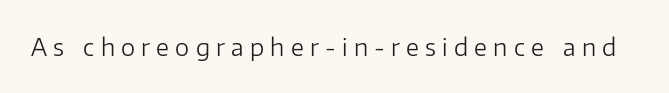
The image shows 24 px text type, upright; set unusually wide letter spacing (+0.26 em), not underlined.
